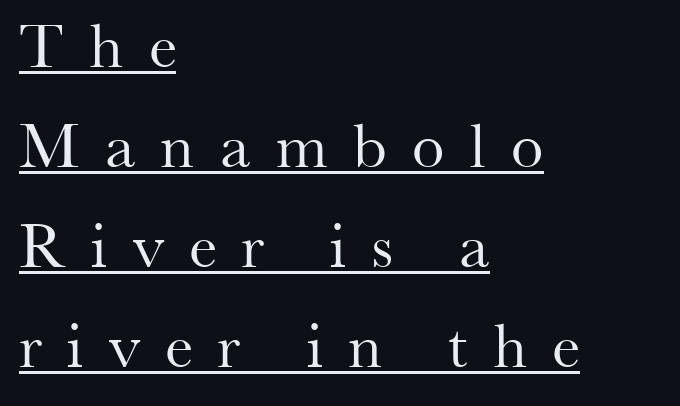
Q: Is the text bold? A: No.
Q: Is the text italic (slanted)? A: No, it is upright.
Q: Is the typeface a serif or a sans-serif typeface? A: Serif.
Q: Is the text underlined? A: Yes.
Q: How is the paragraph aligned? A: Left-aligned.
Q: Is the spacing between letters normal or unusually wide? A: Unusually wide.
Q: Is the spacing between lines tight, normal or loose? A: Normal.
Q: Width (condensed, normal, or wide)? A: Normal.
Q: Stroke contrast? A: Medium.
Q: x-height? A: Small.
Q: Monospaced? A: No.
